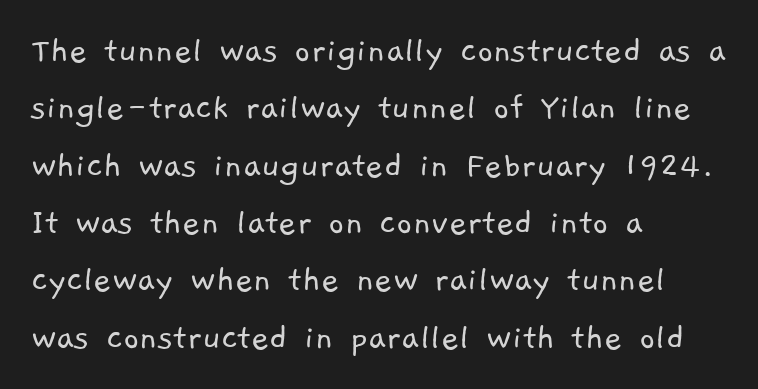
The image shows 39 px light sans-serif type; set left-aligned, normal line spacing (1.47x), normal letter spacing, not underlined; low stroke contrast and a medium x-height.
